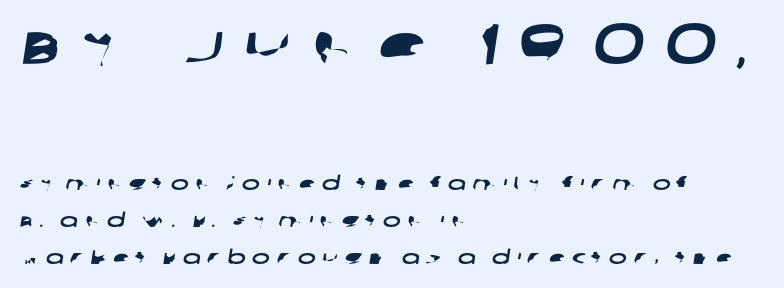
This sample is left-justified, so line endings fall wherever the words run out. The leading is generous, giving the passage an open texture. Looks like regular typesetting: each glyph gets only the width it needs. Check the space under the baseline: it is left empty. The rendering shrinks the type as you move from the upper chunk to the lower. Nothing sits at the stroke ends, so this counts as sans-serif.
